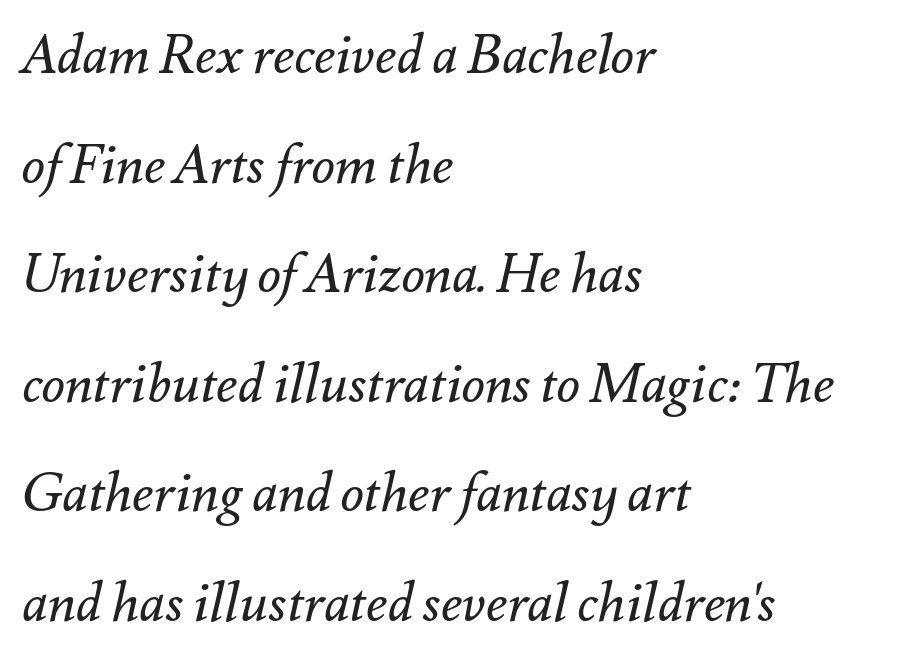
The space beneath each line is pristine and unruled. Think of a printed novel: that variable character pitch is what you see here. Heft: none added — not bold. The rendering keeps characters at their native spacing. Casual observation: everything's shoved over to the left. This block would shrink considerably if given ordinary leading; it's expanded now.
